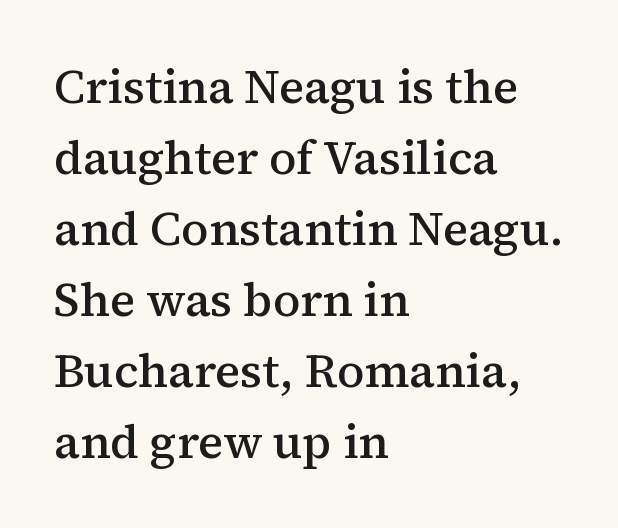
Inter-character spacing is left at the font's built-in metrics. Proportional: the letters do not fall into vertical columns. Quick note: not italic, upright. The vertical gap from one line to the next is medium.
